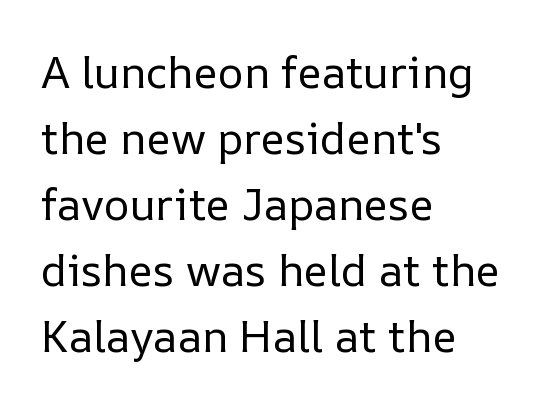
The image shows 44 px regular-weight type, upright; set left-aligned, normal line spacing (1.5x), normal letter spacing, not underlined; low stroke contrast and a medium x-height.
